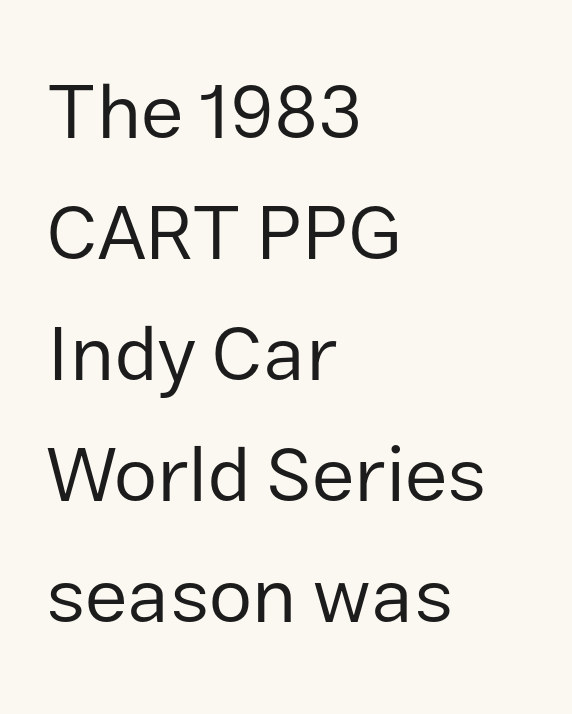
Italic: no, the glyphs are upright roman. The typesetting does not lean heavy: it is not bold. The lines sit at an ordinary, default distance from one another. Left-aligned paragraph, ragged on the right.
